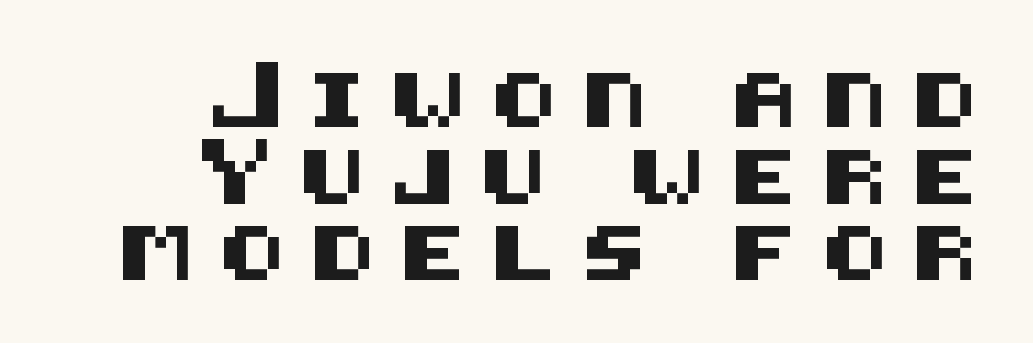
The image shows 54 px sans-serif type, upright; set right-aligned, normal line spacing (1.42x), unusually wide letter spacing (+0.48 em), not underlined; medium stroke contrast and a large x-height.
